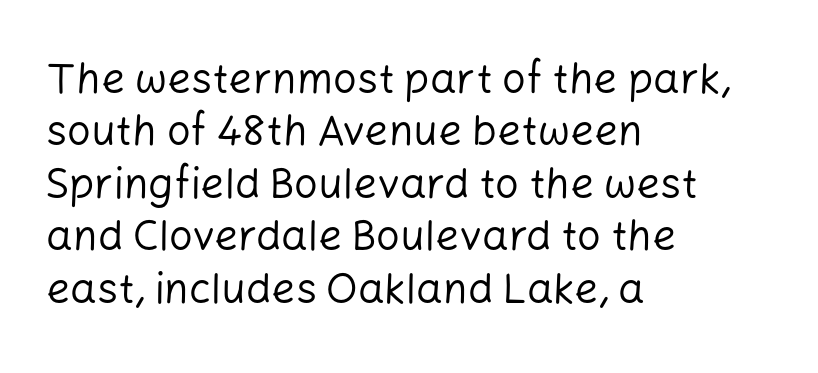
Q: Is the text bold? A: No.
Q: Is the text italic (slanted)? A: No, it is upright.
Q: Is the typeface a serif or a sans-serif typeface? A: Sans-serif.
Q: Is the text underlined? A: No.
Q: How is the paragraph aligned? A: Left-aligned.
Q: Is the spacing between letters normal or unusually wide? A: Normal.
Q: Is the spacing between lines tight, normal or loose? A: Normal.
Q: Width (condensed, normal, or wide)? A: Normal.
Q: Stroke contrast? A: Low.
Q: x-height? A: Medium.
Q: Monospaced? A: No.
